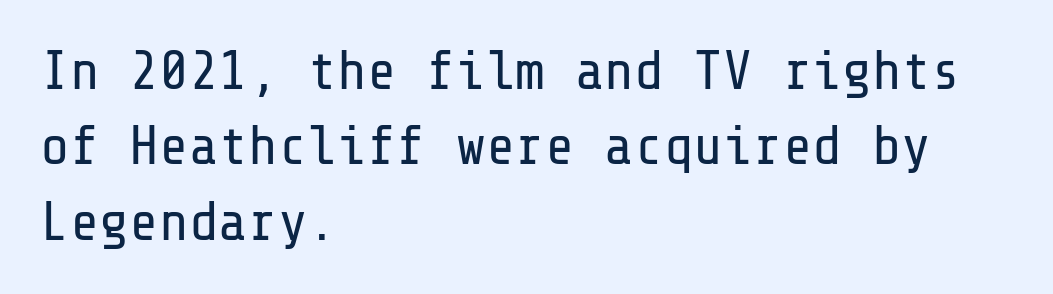
Normally led — the rows are evenly, conventionally spaced. A classic flush-left, rag-right setting is used for this passage. The weight would be labelled regular, book, light, or lighter still. Observe the absence of serifs on each vertical stroke in this sample.
